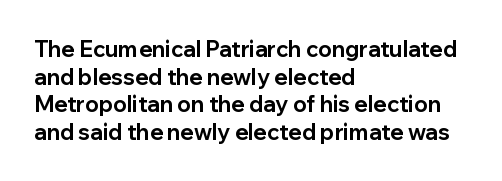
The image shows 22 px bold type, upright; set left-aligned, normal line spacing (1.26x), normal letter spacing, not underlined.
